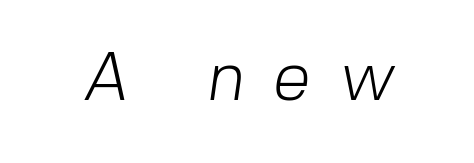
On a weight scale, this lands at 450 or below. The baseline area is clear. Glyph-to-glyph distance is far greater than everyday printed text. Here the designer chose a conventional face with non-uniform glyph widths.
